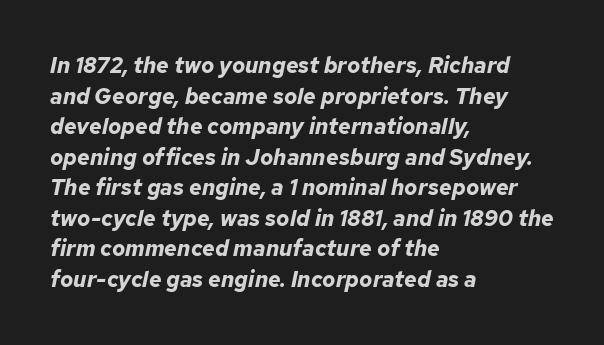
{"italic": "yes", "lean": "right", "slant_degrees": 12, "bold": "yes", "underline": "no", "align": "left", "line_spacing": "normal", "line_spacing_ratio": 1.39, "letter_spacing": "normal", "letter_spacing_em": 0.0, "glyph_px": 22}
